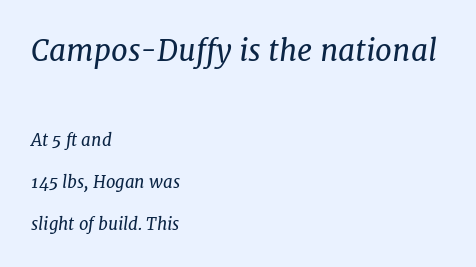
Students, observe: this is what heavily led, spacious text looks like. The type is set solid horizontally, with unmodified tracking. Typesetter's note — upper block bumped up in size, lower block left smaller. Each stroke keeps to a modest, everyday thickness or less.
